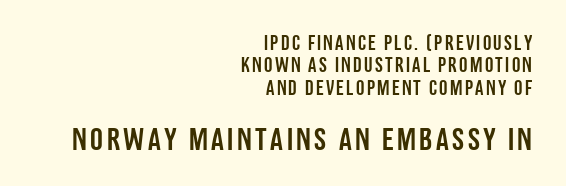
The image shows 32 px condensed sans-serif type, upright; set right-aligned, tight line spacing (1.06x), not underlined; the second (bottom) block is 1.52x larger; low stroke contrast and a large x-height.
